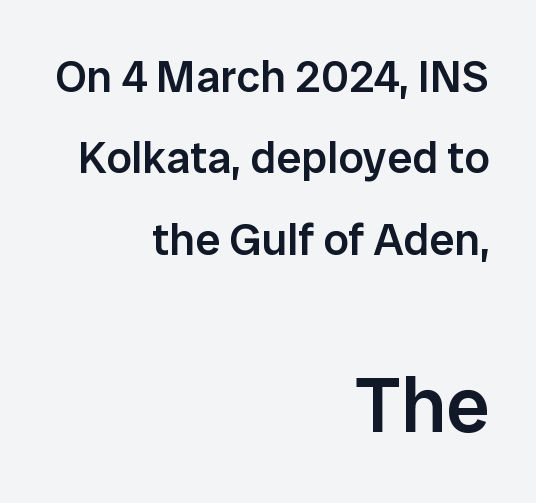
Q: Is the text bold? A: Semi-bold.
Q: Is the text italic (slanted)? A: No, it is upright.
Q: Is the typeface a serif or a sans-serif typeface? A: Sans-serif.
Q: Is the text underlined? A: No.
Q: How is the paragraph aligned? A: Right-aligned.
Q: Is the spacing between letters normal or unusually wide? A: Normal.
Q: Which block of text is set in a larger size, the first (top) or the second (bottom)? A: The second (bottom) one.
Q: Width (condensed, normal, or wide)? A: Normal.
Q: Stroke contrast? A: Low.
Q: x-height? A: Medium.
Q: Monospaced? A: No.
